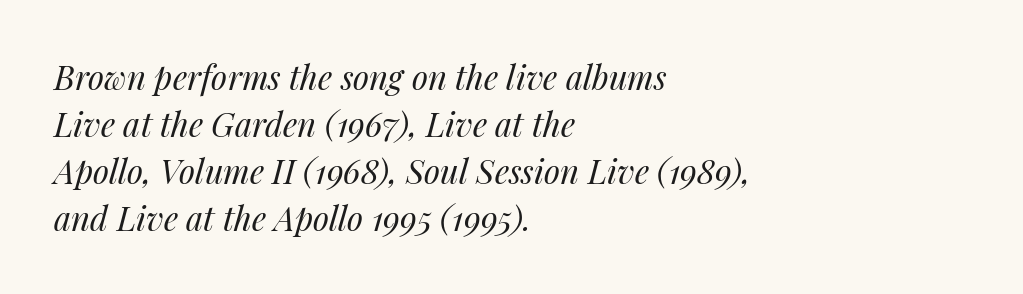
Q: Is the text bold? A: No.
Q: Is the text italic (slanted)? A: Yes, it leans right by about 14 degrees.
Q: Is the text underlined? A: No.
Q: How is the paragraph aligned? A: Left-aligned.
Q: Is the spacing between letters normal or unusually wide? A: Normal.
Q: Is the spacing between lines tight, normal or loose? A: Normal.
Q: Width (condensed, normal, or wide)? A: Normal.
Q: Stroke contrast? A: Medium.
Q: x-height? A: Medium.
Q: Monospaced? A: No.
